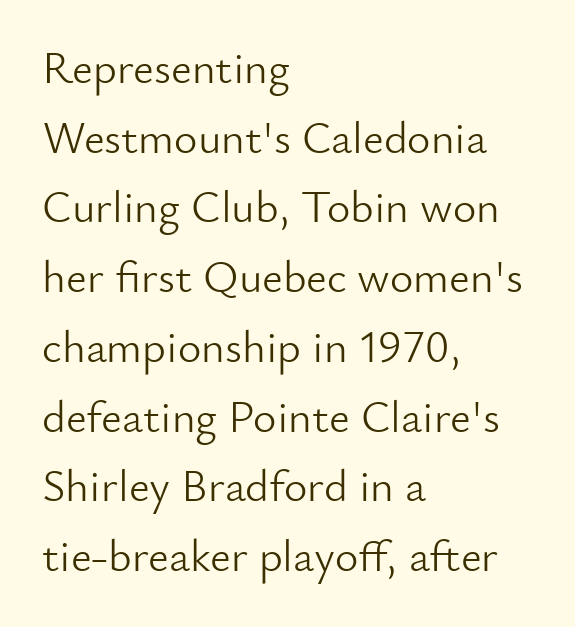
{"serif": "no", "italic": "no", "bold": "no", "weight": "light", "width": "normal", "stroke_contrast": "low", "x_height": "small", "monospaced": "no", "underline": "no", "align": "left", "line_spacing": "normal", "line_spacing_ratio": 1.55, "letter_spacing": "normal", "letter_spacing_em": 0.0, "glyph_px": 45}
